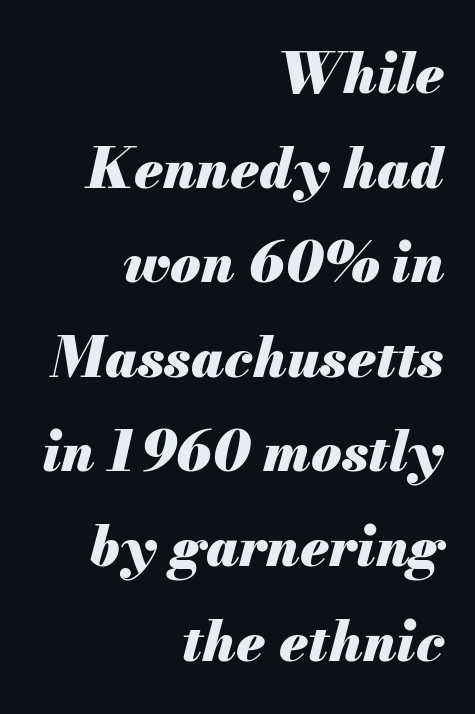
The image shows 55 px heavy type, italic (leaning right); set right-aligned, line spacing 1.72x, normal letter spacing, not underlined; medium stroke contrast and a small x-height.
